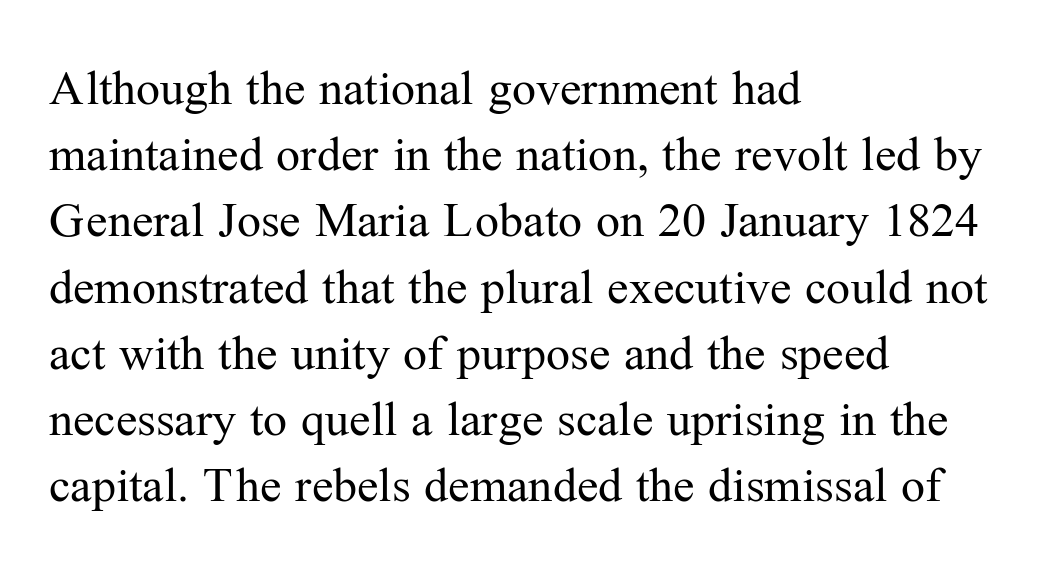
The image shows 48 px regular-weight serif type, upright; set left-aligned, normal line spacing (1.38x), normal letter spacing, not underlined; medium stroke contrast and a medium x-height.
